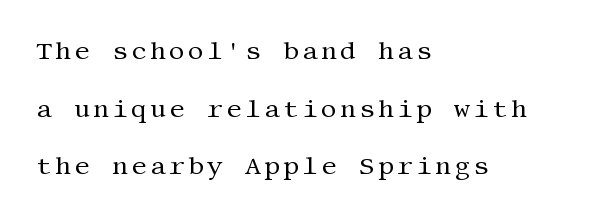
Q: Is the text bold? A: No.
Q: Is the text italic (slanted)? A: No, it is upright.
Q: Is the text underlined? A: No.
Q: How is the paragraph aligned? A: Left-aligned.
Q: Is the spacing between lines tight, normal or loose? A: Loose.
